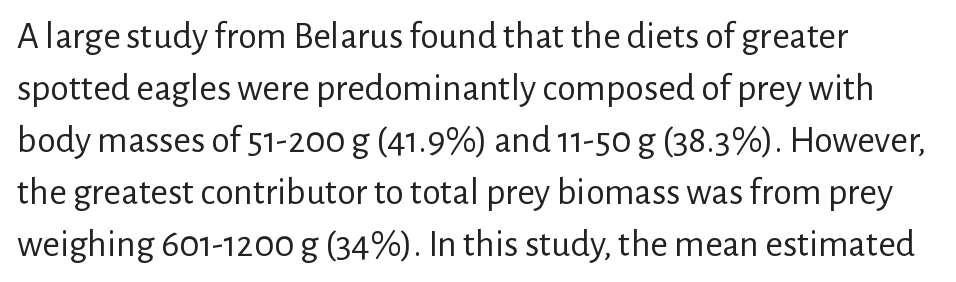
The image shows 38 px regular-weight sans-serif type, upright; set normal line spacing (1.37x), normal letter spacing, not underlined; low stroke contrast and a medium x-height.
